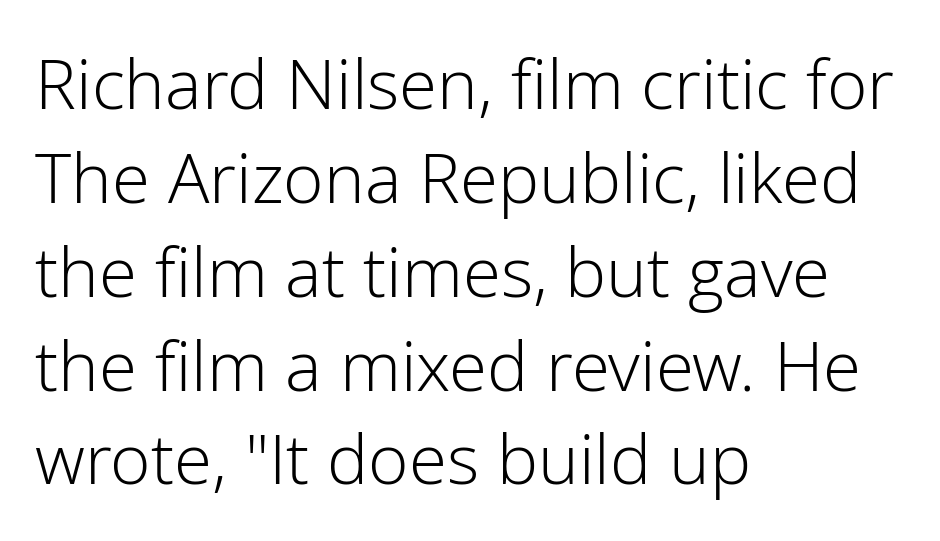
The image shows 69 px light sans-serif type, upright; set left-aligned, normal line spacing (1.36x), normal letter spacing, not underlined; low stroke contrast and a medium x-height.
